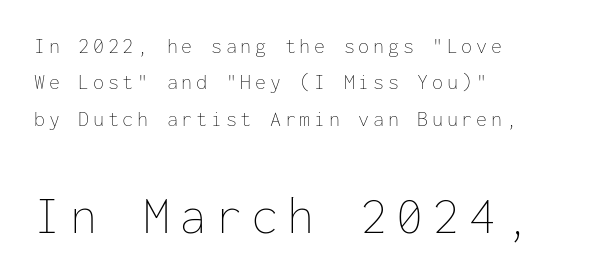
{"italic": "no", "bold": "no", "weight": "thin", "width": "normal", "stroke_contrast": "low", "x_height": "medium", "monospaced": "yes", "underline": "no", "align": "left", "line_spacing": "normal", "line_spacing_ratio": 1.65, "larger_block": "second", "size_ratio": 2.45, "glyph_px": 54}
